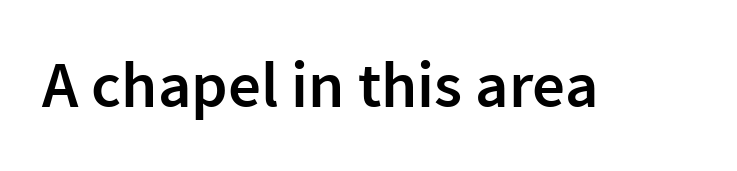
Heft: intermediate — a semibold. Upright lettering throughout. The passage shown is typed in a proportional face where columns would drift. The horizontal fit of the characters is conventional and even. Honestly, there is no underline to notice here at all. Unlike a traditional serif, this face leaves its strokes unadorned.
